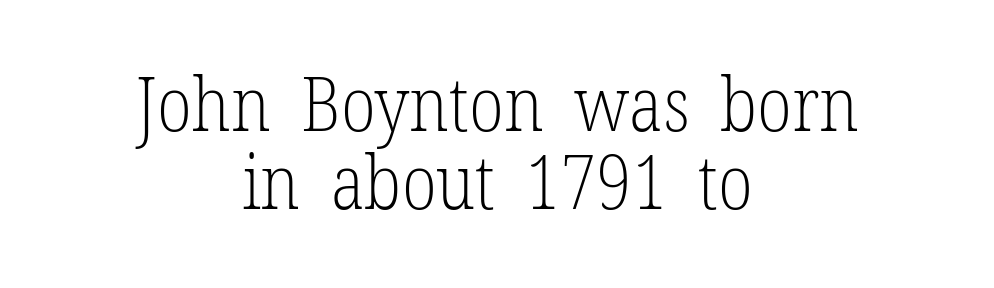
Students, note that the glyphs here touch the page at normal intervals. Line spacing here is tight. The face used here is proportionally spaced, like ordinary book or web type. The typesetter chose a symmetrical, centered arrangement here. Posture: upright roman. The area under the type is left untouched.
